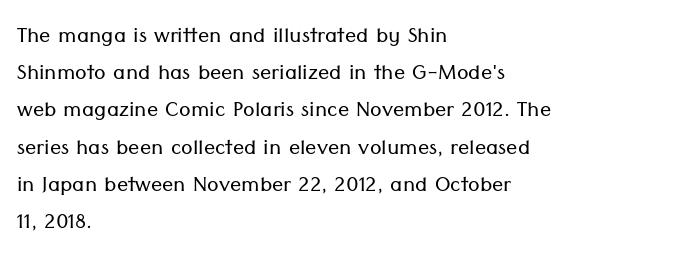
{"serif": "no", "italic": "no", "bold": "no", "weight": "light", "width": "normal", "stroke_contrast": "low", "x_height": "medium", "monospaced": "no", "underline": "no", "align": "left", "line_spacing": "normal", "line_spacing_ratio": 1.33, "letter_spacing": "normal", "letter_spacing_em": 0.0, "glyph_px": 28}
